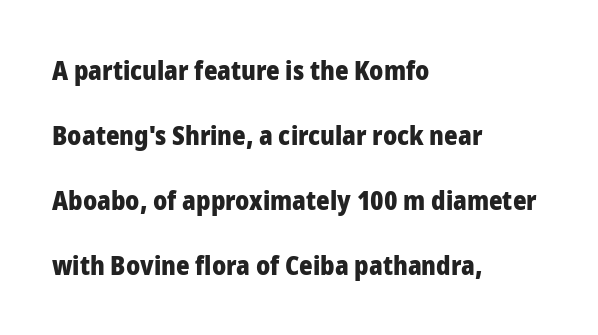
{"italic": "no", "bold": "yes", "underline": "no", "align": "left", "line_spacing": "loose", "line_spacing_ratio": 2.5, "letter_spacing": "normal", "letter_spacing_em": 0.0, "glyph_px": 26}
